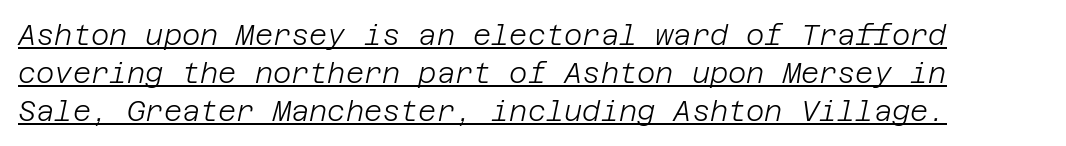
{"italic": "yes", "lean": "right", "slant_degrees": 12, "bold": "no", "weight": "light", "width": "normal", "stroke_contrast": "low", "x_height": "large", "underline": "yes", "line_spacing": "normal", "line_spacing_ratio": 1.35, "letter_spacing": "normal", "letter_spacing_em": 0.0, "glyph_px": 28}
